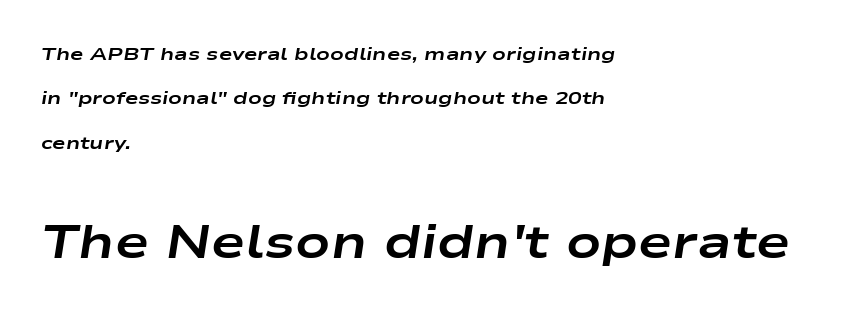
Q: Is the text bold? A: Yes.
Q: Is the text italic (slanted)? A: Yes, it leans right by about 9 degrees.
Q: Is the text underlined? A: No.
Q: How is the paragraph aligned? A: Left-aligned.
Q: Is the spacing between letters normal or unusually wide? A: Normal.
Q: Is the spacing between lines tight, normal or loose? A: Loose.
Q: Which block of text is set in a larger size, the first (top) or the second (bottom)? A: The second (bottom) one.
Q: Width (condensed, normal, or wide)? A: Wide.
Q: Stroke contrast? A: Low.
Q: x-height? A: Medium.
Q: Monospaced? A: No.
